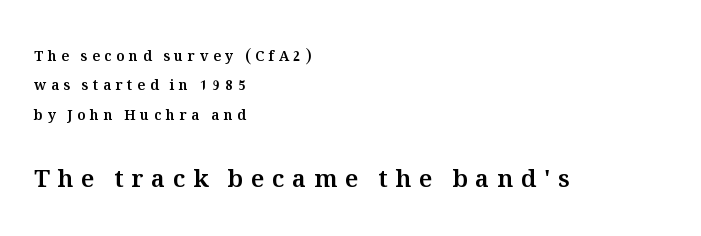
The image shows 24 px text type, upright; set left-aligned, loose line spacing (2.09x), unusually wide letter spacing (+0.33 em), not underlined; the second (bottom) block is 1.71x larger.
